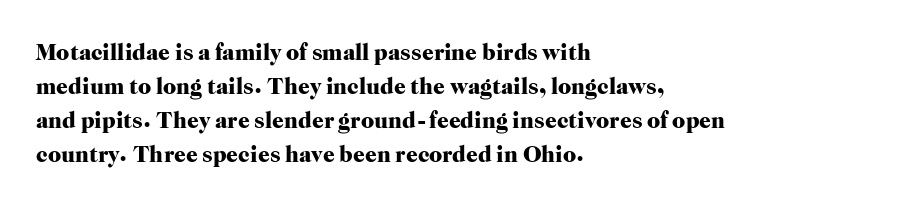
{"italic": "no", "bold": "yes", "underline": "no", "align": "left", "line_spacing": "normal", "line_spacing_ratio": 1.48, "letter_spacing": "normal", "letter_spacing_em": 0.0, "glyph_px": 23}
